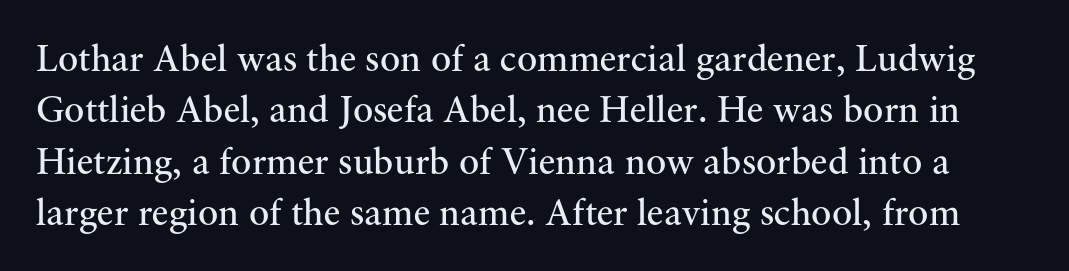
Is the type heavy? It reads as light-to-regular instead. Each letter's strokes conclude with small projecting serifs. The rendering keeps characters at their native spacing. Interline gaps are of average width in this sample. Rule under the text: the space is simply empty.
